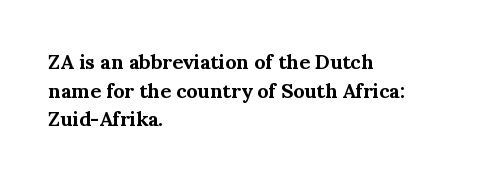
{"italic": "no", "bold": "yes", "underline": "no", "align": "left", "line_spacing": "normal", "line_spacing_ratio": 1.43, "letter_spacing": "normal", "letter_spacing_em": 0.0, "glyph_px": 20}
